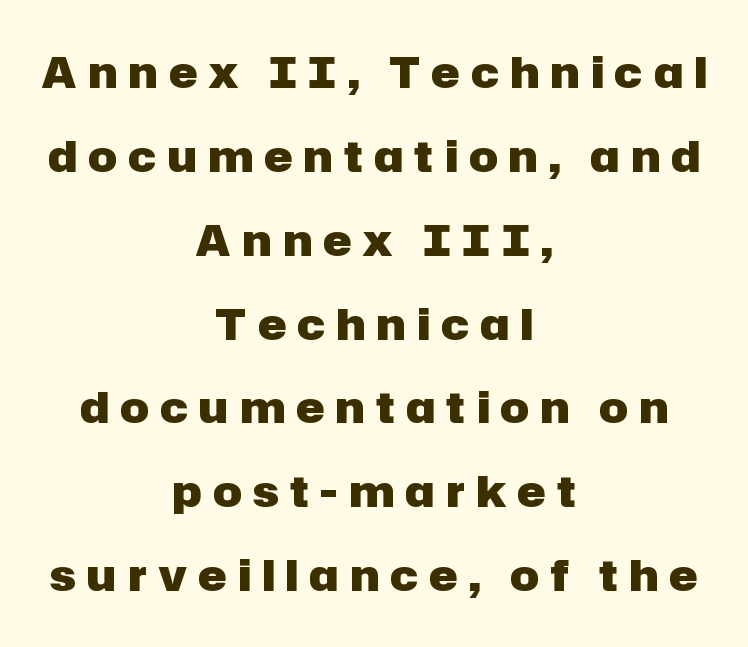
The image shows 43 px heavy sans-serif type, upright; set centered, loose line spacing (1.95x), unusually wide letter spacing (+0.26 em), not underlined; low stroke contrast and a medium x-height.
